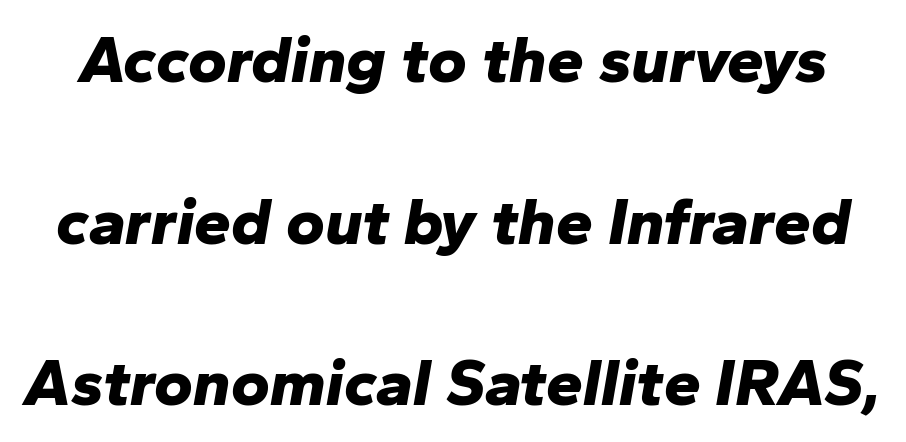
Thick stems and heavy bowls — unmistakably bold. The gaps between neighbouring characters are ordinary and unremarkable. Observe the lean: these are italic letterforms. Here the designer chose a conventional face with non-uniform glyph widths. Quick note: interline space is abundant. Beneath every word, the page is bare.
